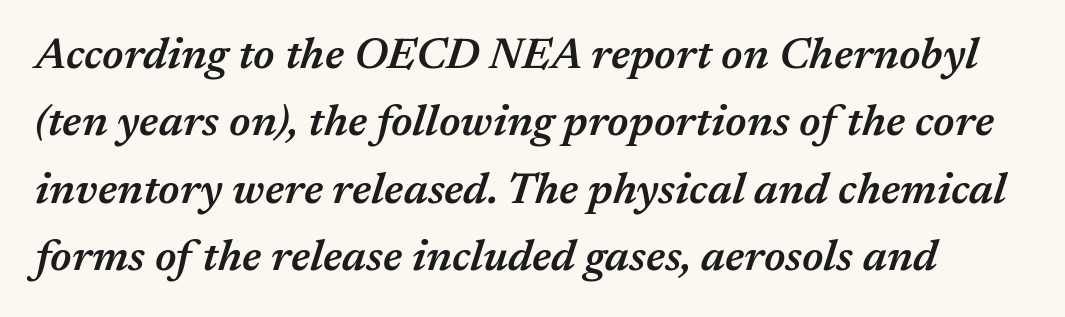
The image shows 44 px semibold type, italic (leaning right); set normal line spacing (1.53x), normal letter spacing, not underlined; medium stroke contrast and a medium x-height.
